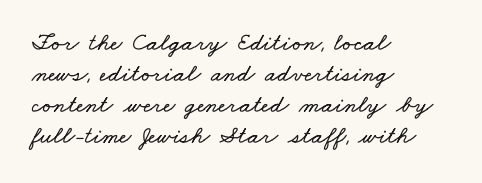
The space beneath each line is pristine and unruled. Compared with typical body copy, the letter spacing here is the same. One-word summary of the alignment: left.
